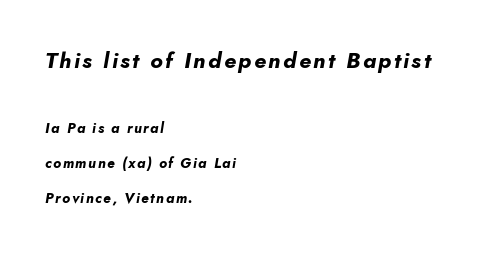
Q: Is the text bold? A: Yes.
Q: Is the text italic (slanted)? A: Yes, it leans right by about 10 degrees.
Q: Is the text underlined? A: No.
Q: How is the paragraph aligned? A: Left-aligned.
Q: Is the spacing between lines tight, normal or loose? A: Loose.
Q: Which block of text is set in a larger size, the first (top) or the second (bottom)? A: The first (top) one.
